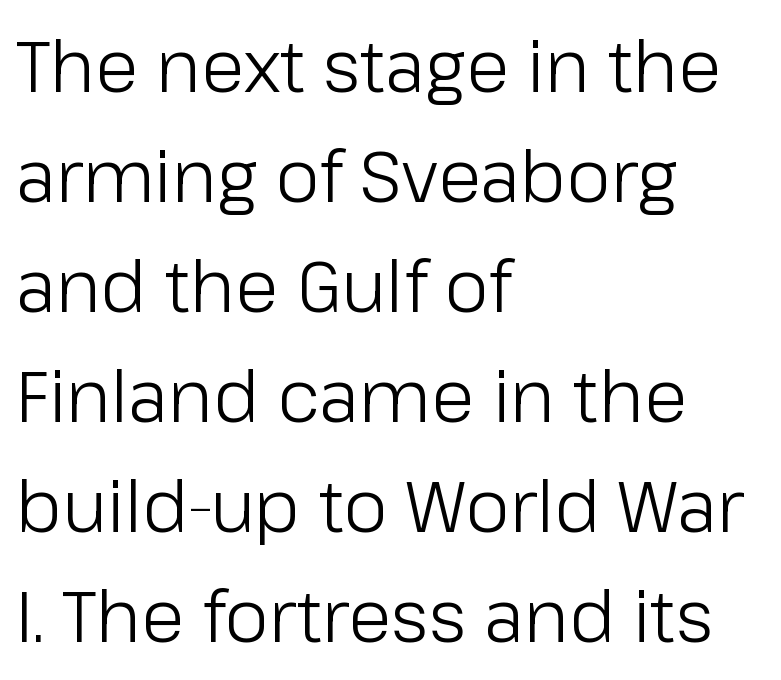
The image shows 71 px light sans-serif type, upright; set left-aligned, normal line spacing (1.55x), normal letter spacing, not underlined; low stroke contrast and a medium x-height.
